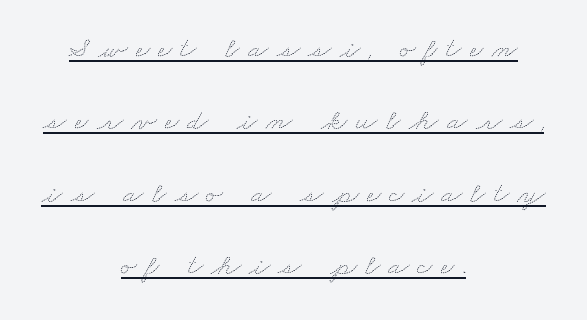
{"bold": "no", "weight": "thin", "width": "wide", "stroke_contrast": "medium", "x_height": "small", "monospaced": "no", "underline": "yes", "align": "center", "line_spacing": "loose", "line_spacing_ratio": 2.41, "letter_spacing": "wide", "letter_spacing_em": 0.28, "glyph_px": 30}
